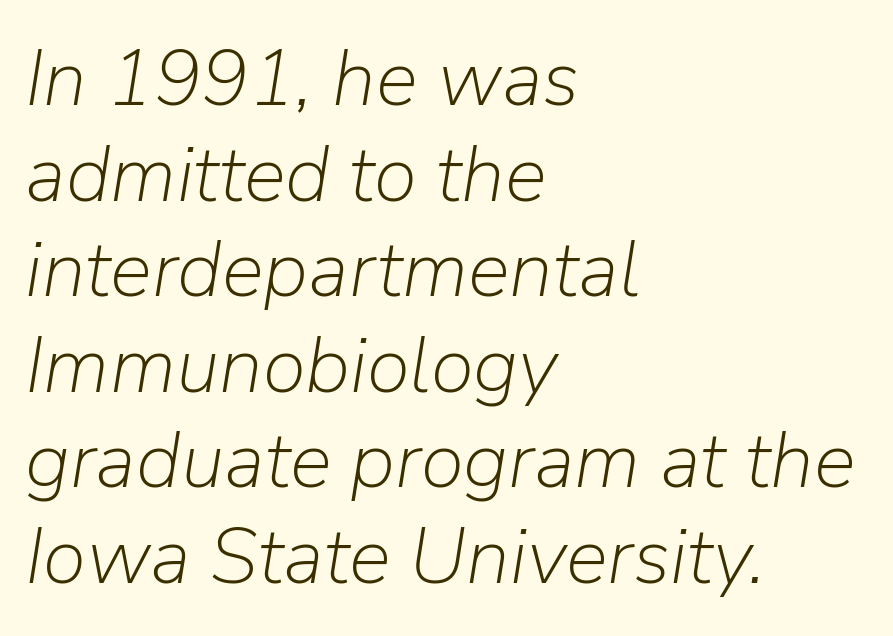
Compared with typical body copy, the letter spacing here is the same. Anything drawn beneath the words? Only blank space. The passage shown is typed in a proportional face where columns would drift. Posture: slanted.
